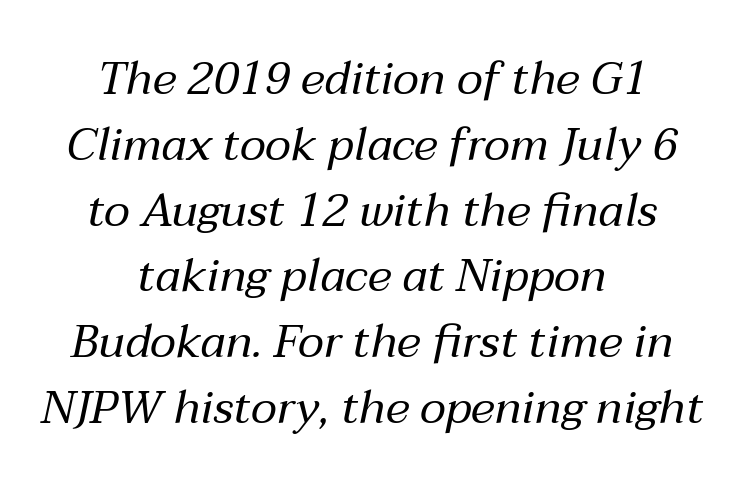
{"italic": "yes", "lean": "right", "slant_degrees": 12, "bold": "no", "weight": "regular", "width": "normal", "stroke_contrast": "medium", "x_height": "medium", "monospaced": "no", "underline": "no", "align": "center", "line_spacing": "normal", "line_spacing_ratio": 1.43, "letter_spacing": "normal", "letter_spacing_em": 0.0, "glyph_px": 46}
